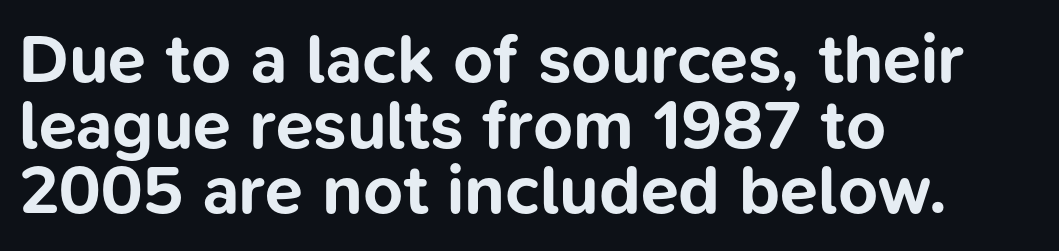
The setting favours the left margin, as ordinary paragraphs usually do. Each row of text sits above clean, open space. The horizontal fit of the characters is conventional and even. Note the varied advance widths — an 'i' is clearly narrower than an 'm'.
